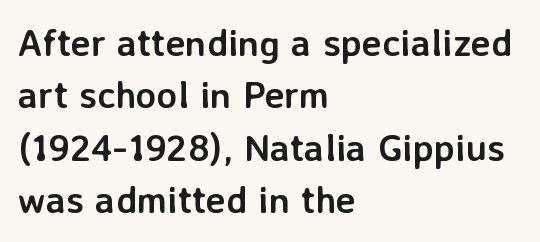
Q: Is the text bold? A: Yes.
Q: Is the text italic (slanted)? A: No, it is upright.
Q: Is the typeface a serif or a sans-serif typeface? A: Sans-serif.
Q: Is the text underlined? A: No.
Q: How is the paragraph aligned? A: Left-aligned.
Q: Is the spacing between letters normal or unusually wide? A: Normal.
Q: Is the spacing between lines tight, normal or loose? A: Normal.
Q: Width (condensed, normal, or wide)? A: Normal.
Q: Stroke contrast? A: Low.
Q: x-height? A: Medium.
Q: Monospaced? A: No.
